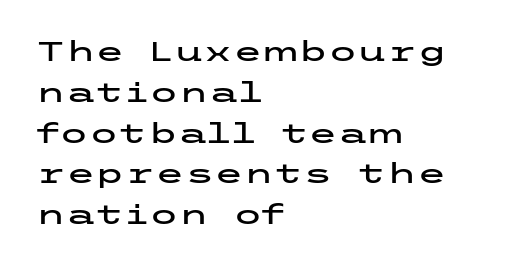
The typography opts for an upright posture over an oblique one. Descenders hang freely into open space. The rag falls on the right side of this text block. No extra tracking has been applied to these lines. Does the leading feel generous? No, just average.
